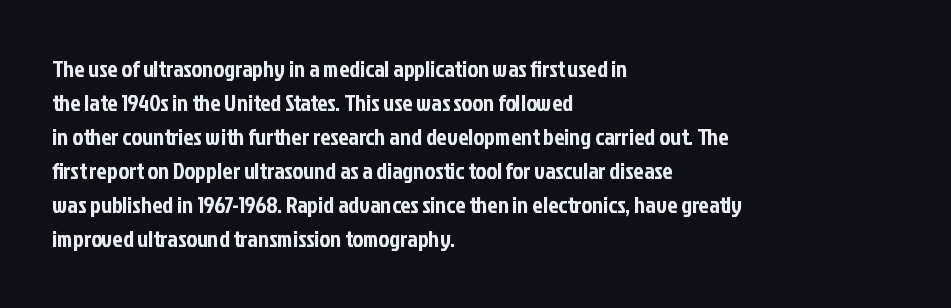
Q: Is the text italic (slanted)? A: No, it is upright.
Q: Is the text underlined? A: No.
Q: How is the paragraph aligned? A: Left-aligned.
Q: Is the spacing between letters normal or unusually wide? A: Normal.
Q: Is the spacing between lines tight, normal or loose? A: Normal.
